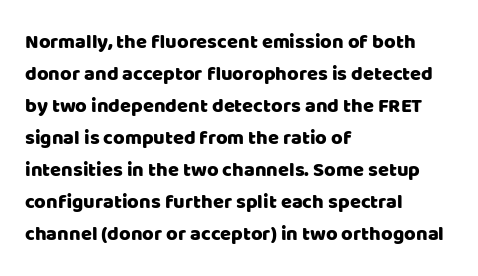
The image shows 20 px text type, upright; set left-aligned, normal line spacing (1.6x), normal letter spacing, not underlined.
